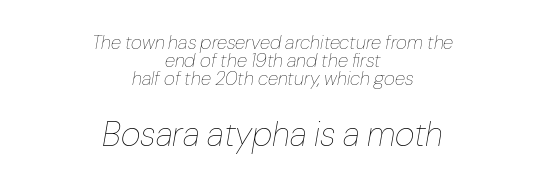
{"italic": "yes", "lean": "right", "slant_degrees": 10, "bold": "no", "weight": "thin", "width": "normal", "stroke_contrast": "low", "x_height": "medium", "monospaced": "no", "underline": "no", "align": "center", "line_spacing": "tight", "line_spacing_ratio": 0.96, "letter_spacing": "normal", "letter_spacing_em": 0.0, "larger_block": "second", "size_ratio": 1.79, "glyph_px": 34}
